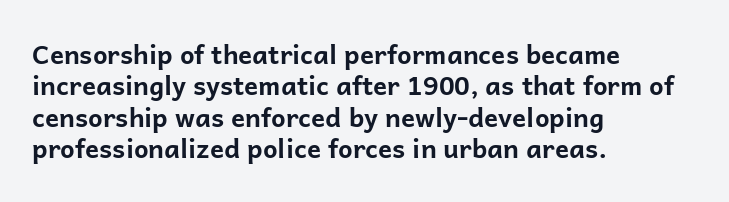
{"italic": "no", "bold": "yes", "underline": "no", "align": "left", "line_spacing_ratio": 1.21, "letter_spacing": "normal", "letter_spacing_em": 0.0, "glyph_px": 26}
